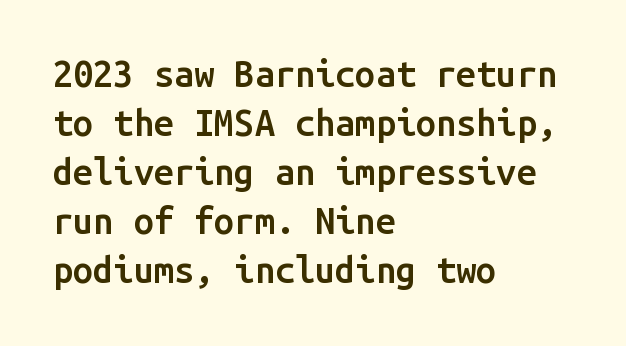
The image shows 36 px semibold sans-serif type, upright, monospaced; set left-aligned, normal line spacing (1.36x), normal letter spacing, not underlined; low stroke contrast and a medium x-height.
